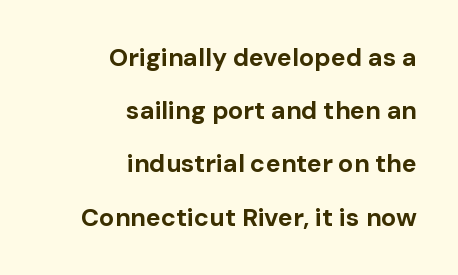
The glyphs are unaccompanied by any horizontal stroke below them. Designer's note — italics off, roman on. If you measured baseline to baseline, you'd find a long distance. The sample has been set heavy, in full bold. Visually the block forms a straight wall on the right and a jagged coastline on the left. Spacing between characters is what you'd get straight out of the box.
